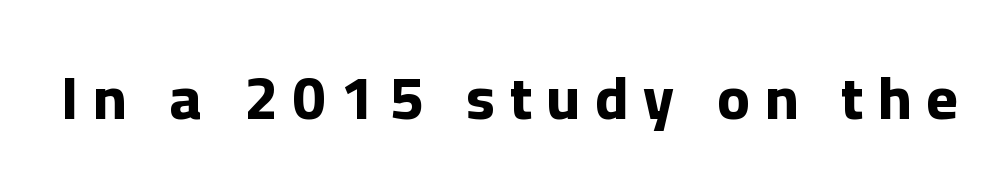
{"serif": "no", "italic": "no", "bold": "yes", "weight": "bold", "width": "normal", "stroke_contrast": "low", "x_height": "medium", "monospaced": "no", "underline": "no", "letter_spacing": "wide", "letter_spacing_em": 0.25, "glyph_px": 60}
